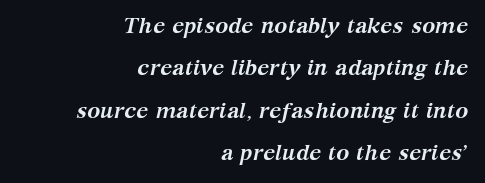
Q: Is the text bold? A: Yes.
Q: Is the text italic (slanted)? A: Yes, it leans right by about 12 degrees.
Q: Is the text underlined? A: No.
Q: How is the paragraph aligned? A: Right-aligned.
Q: Is the spacing between letters normal or unusually wide? A: Normal.
Q: Is the spacing between lines tight, normal or loose? A: Loose.
